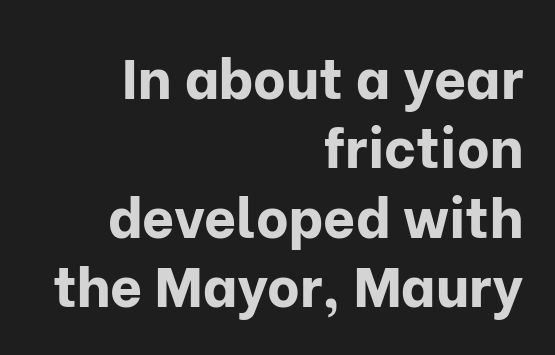
Q: Is the text bold? A: Yes.
Q: Is the text italic (slanted)? A: No, it is upright.
Q: Is the typeface a serif or a sans-serif typeface? A: Sans-serif.
Q: Is the text underlined? A: No.
Q: How is the paragraph aligned? A: Right-aligned.
Q: Is the spacing between letters normal or unusually wide? A: Normal.
Q: Width (condensed, normal, or wide)? A: Normal.
Q: Stroke contrast? A: Low.
Q: x-height? A: Medium.
Q: Monospaced? A: No.
